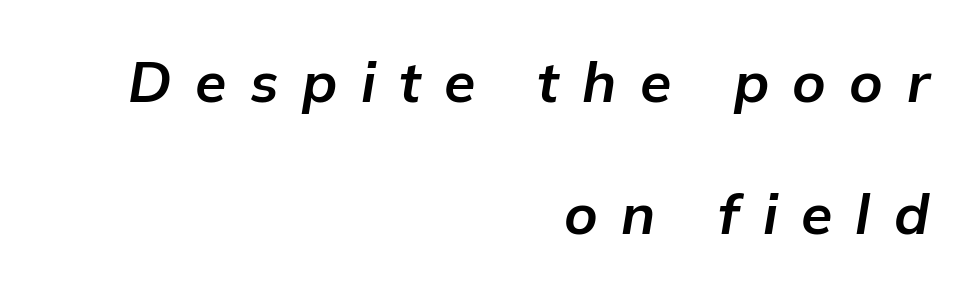
Q: Is the text bold? A: Yes.
Q: Is the text italic (slanted)? A: Yes, it leans right by about 9 degrees.
Q: Is the text underlined? A: No.
Q: How is the paragraph aligned? A: Right-aligned.
Q: Is the spacing between letters normal or unusually wide? A: Unusually wide.
Q: Is the spacing between lines tight, normal or loose? A: Loose.
Q: Width (condensed, normal, or wide)? A: Normal.
Q: Stroke contrast? A: Low.
Q: x-height? A: Medium.
Q: Monospaced? A: No.
